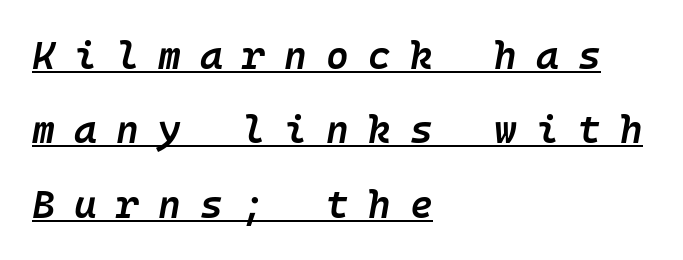
Characters follow at a spacing far wider than the type designer built in. Line beginnings align vertically; line endings do not. This is moderately heavy type, rendered in semibold. Looking at the ascenders, they clearly lean. A typographer would call this underscored text. Baseline-to-baseline distance is far greater than the letter height.
